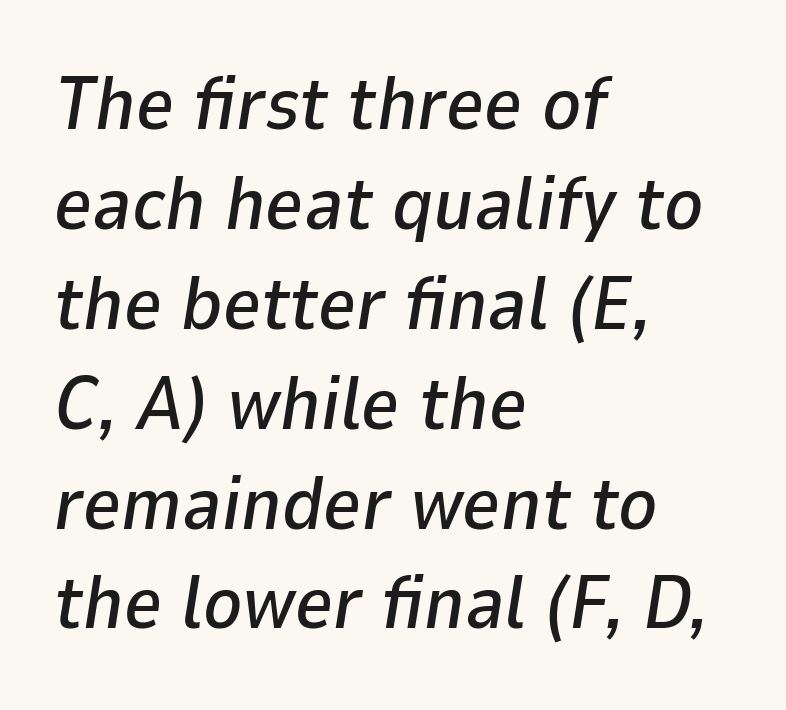
{"italic": "yes", "lean": "right", "slant_degrees": 9, "width": "normal", "stroke_contrast": "low", "x_height": "medium", "monospaced": "no", "underline": "no", "align": "left", "line_spacing": "normal", "line_spacing_ratio": 1.35, "letter_spacing": "normal", "letter_spacing_em": 0.0, "glyph_px": 74}
